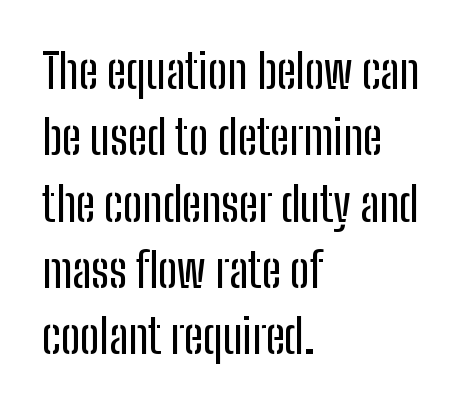
The image shows 47 px condensed sans-serif type, upright; set left-aligned, normal line spacing (1.41x), normal letter spacing, not underlined; low stroke contrast and a medium x-height.
